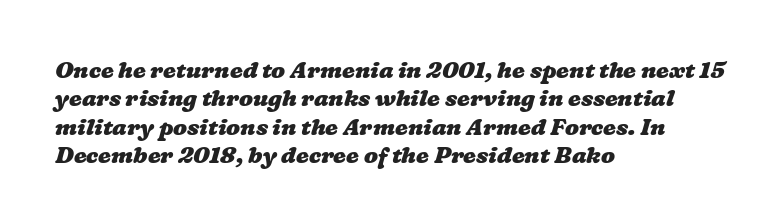
{"bold": "yes", "underline": "no", "align": "left", "line_spacing_ratio": 1.23, "letter_spacing": "normal", "letter_spacing_em": 0.0, "glyph_px": 23}
